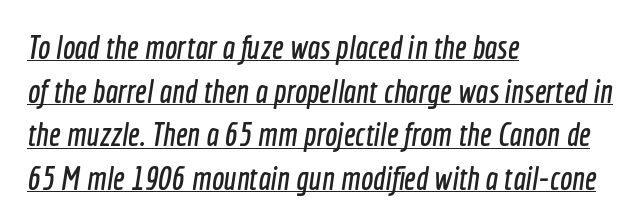
The type is set solid horizontally, with unmodified tracking. One glance says typical: line gaps are just what's usual. Is this a fixed-width face? No — the glyphs have proportional, varying widths. Compared with a centered layout, this one pins lines to the left instead. Nothing sits at the stroke ends, so this counts as sans-serif. This sample carries an underscore along the baseline area.
